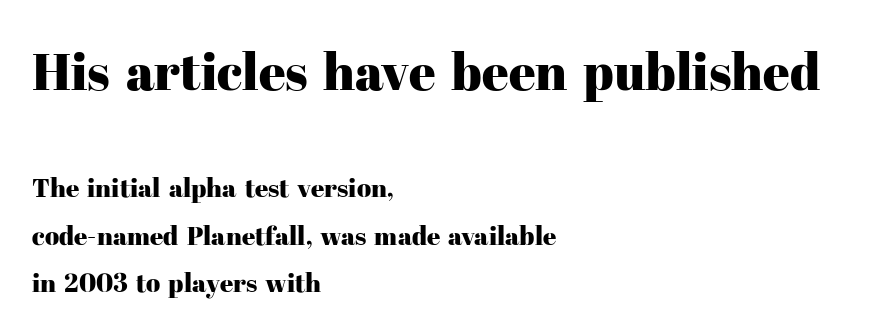
The image shows 52 px serif type, upright; set left-aligned, line spacing 1.82x, normal letter spacing, not underlined; the first (top) block is 2.0x larger; high stroke contrast and a medium x-height.
